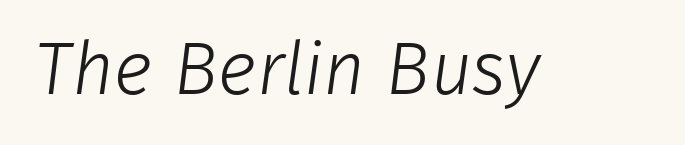
Q: Is the text bold? A: No.
Q: Is the typeface a serif or a sans-serif typeface? A: Sans-serif.
Q: Is the text underlined? A: No.
Q: Is the spacing between letters normal or unusually wide? A: Normal.
Q: Width (condensed, normal, or wide)? A: Normal.
Q: Stroke contrast? A: Low.
Q: x-height? A: Medium.
Q: Monospaced? A: No.
